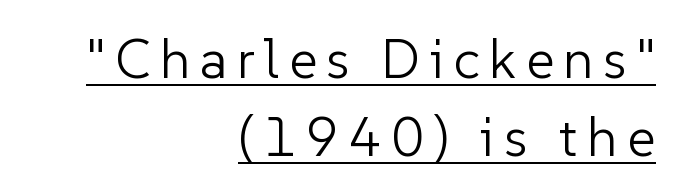
Q: Is the text bold? A: No.
Q: Is the text italic (slanted)? A: No, it is upright.
Q: Is the typeface a serif or a sans-serif typeface? A: Sans-serif.
Q: Is the text underlined? A: Yes.
Q: How is the paragraph aligned? A: Right-aligned.
Q: Is the spacing between lines tight, normal or loose? A: Normal.
Q: Width (condensed, normal, or wide)? A: Normal.
Q: Stroke contrast? A: Low.
Q: x-height? A: Medium.
Q: Monospaced? A: No.
